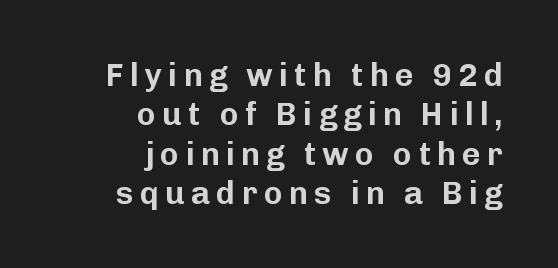
{"serif": "no", "italic": "no", "width": "normal", "stroke_contrast": "low", "x_height": "medium", "monospaced": "no", "underline": "no", "align": "right", "line_spacing_ratio": 1.23, "glyph_px": 32}
